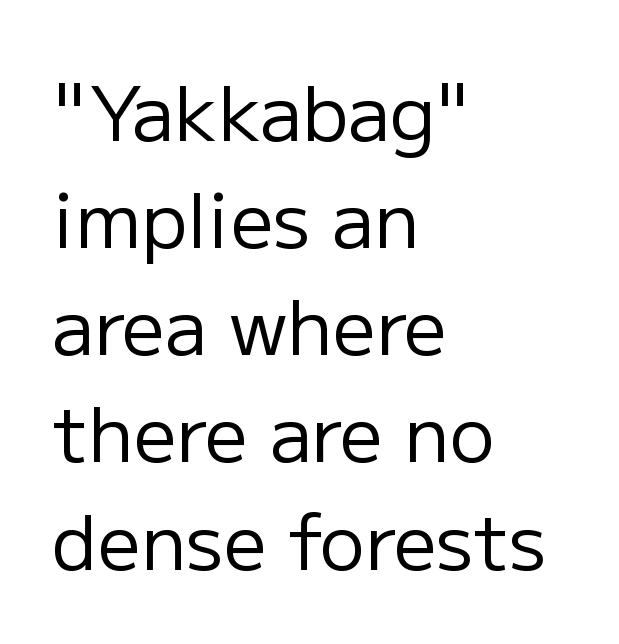
The lines in this sample share a left origin and differ only in where they stop. Serif or sans? Sans — the stroke terminals are bare. Each new line begins a customary step beneath the previous one. The foot of each line stays bare and open.
